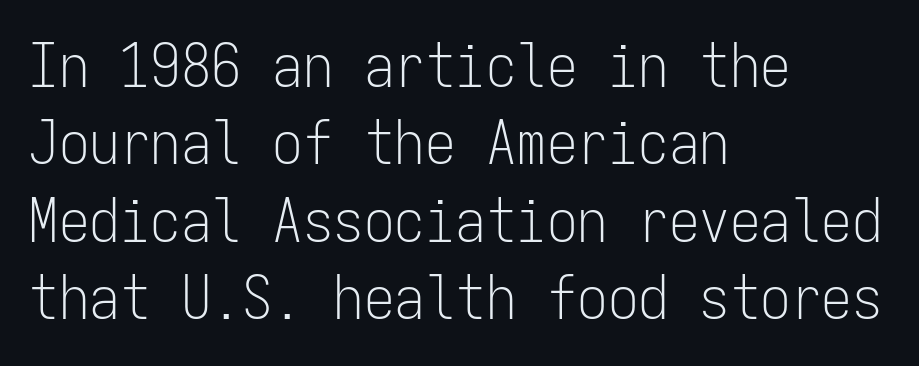
Q: Is the text bold? A: No.
Q: Is the text italic (slanted)? A: No, it is upright.
Q: Is the typeface a serif or a sans-serif typeface? A: Sans-serif.
Q: Is the text underlined? A: No.
Q: How is the paragraph aligned? A: Left-aligned.
Q: Is the spacing between letters normal or unusually wide? A: Normal.
Q: Is the spacing between lines tight, normal or loose? A: Normal.
Q: Width (condensed, normal, or wide)? A: Condensed.
Q: Stroke contrast? A: Low.
Q: x-height? A: Medium.
Q: Monospaced? A: Yes.
